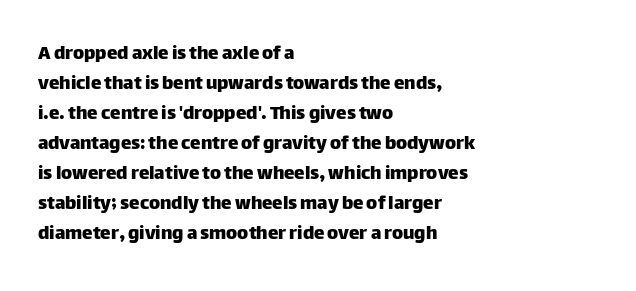
The gaps between neighbouring characters are ordinary and unremarkable. This rendering uses left alignment, leaving the right contour irregular. Horizontal bands of white between lines are of average thickness. The strip under each line holds only bare page. It's the straight-up-and-down kind of type.
